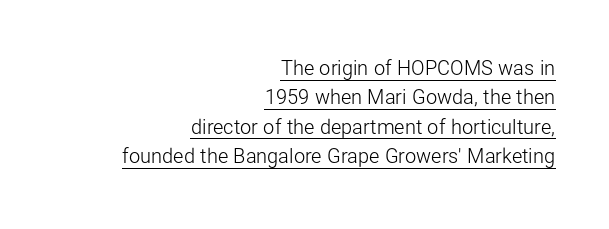
A quiet, ordinary-to-light weight characterises the typeface. The typesetter has applied underlining to the passage shown. Horizontally, the lines are justified to the trailing edge only. Notice how descenders clear the ascenders below comfortably — that's standard leading. The axis of the letterforms is exactly vertical.
